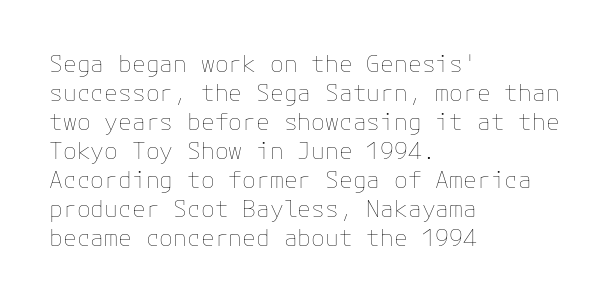
{"italic": "no", "bold": "no", "underline": "no", "align": "left", "line_spacing": "normal", "line_spacing_ratio": 1.26, "letter_spacing": "normal", "letter_spacing_em": 0.0, "glyph_px": 23}
